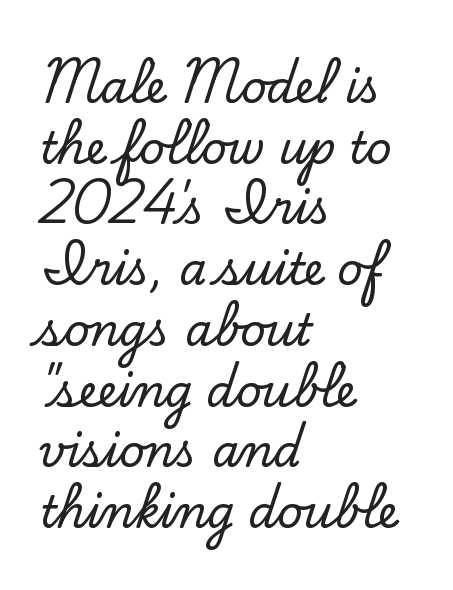
The lines are quadded left. The designer went with a serif here, giving each stem small feet. Words float on clear page, feet unadorned. Whoever set this chose a conventional vertical rhythm.
